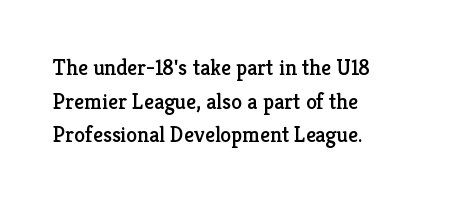
{"italic": "no", "underline": "no", "align": "left", "line_spacing": "normal", "line_spacing_ratio": 1.53, "letter_spacing": "normal", "letter_spacing_em": 0.0, "glyph_px": 22}
